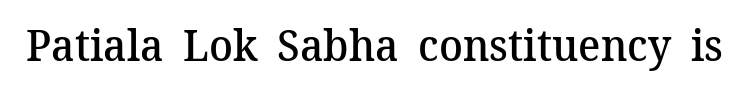
The image shows 44 px semibold serif type, upright; set normal letter spacing, not underlined; medium stroke contrast and a medium x-height.
